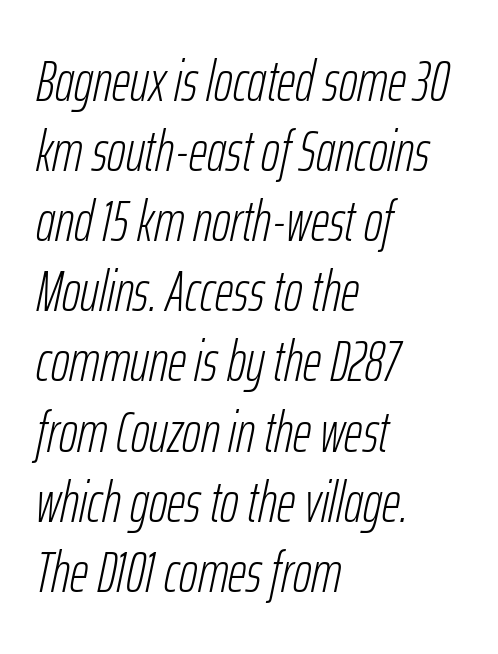
Slant detected: the letters are inclined. The glyphs are unaccompanied by any horizontal stroke below them. A typesetter would call this proportional, since set widths differ per character. The passage shown is not bold in any degree.
